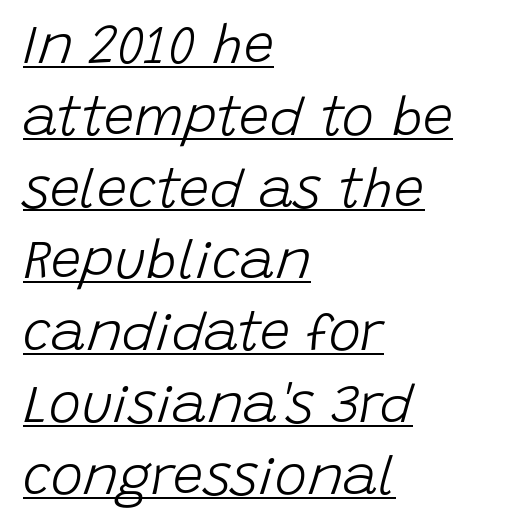
Q: Is the text bold? A: No.
Q: Is the text italic (slanted)? A: Yes, it leans right by about 15 degrees.
Q: Is the text underlined? A: Yes.
Q: How is the paragraph aligned? A: Left-aligned.
Q: Is the spacing between letters normal or unusually wide? A: Normal.
Q: Is the spacing between lines tight, normal or loose? A: Normal.
Q: Width (condensed, normal, or wide)? A: Normal.
Q: Stroke contrast? A: Low.
Q: x-height? A: Large.
Q: Monospaced? A: No.
